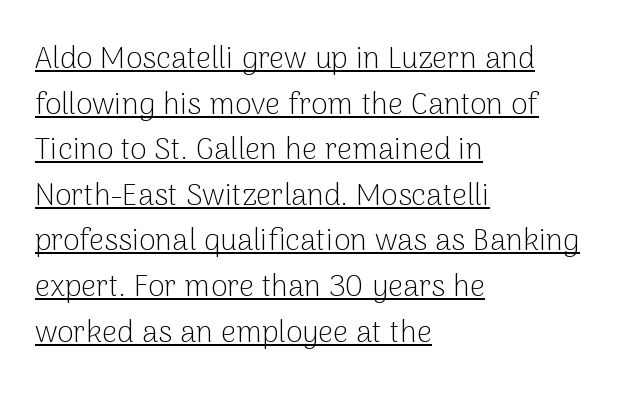
The image shows 30 px light sans-serif type, upright; set left-aligned, normal line spacing (1.52x), normal letter spacing, underlined; low stroke contrast and a medium x-height.
